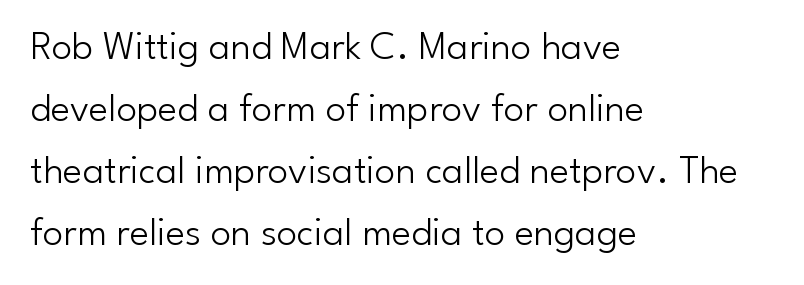
Q: Is the text bold? A: No.
Q: Is the text italic (slanted)? A: No, it is upright.
Q: Is the typeface a serif or a sans-serif typeface? A: Sans-serif.
Q: Is the text underlined? A: No.
Q: How is the paragraph aligned? A: Left-aligned.
Q: Is the spacing between letters normal or unusually wide? A: Normal.
Q: Is the spacing between lines tight, normal or loose? A: Normal.
Q: Width (condensed, normal, or wide)? A: Normal.
Q: Stroke contrast? A: Low.
Q: x-height? A: Small.
Q: Monospaced? A: No.
